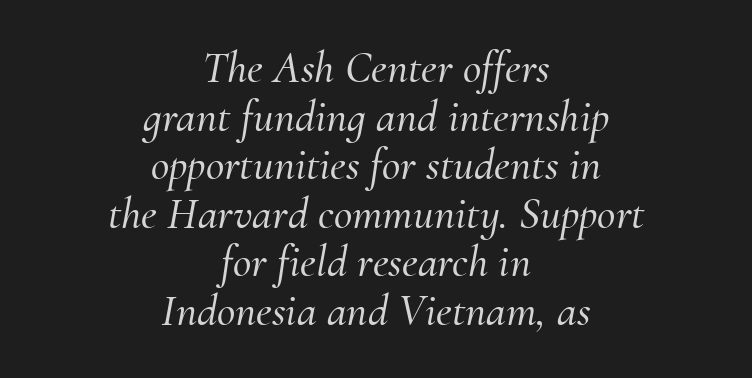
Q: Is the text italic (slanted)? A: Yes, it leans right by about 10 degrees.
Q: Is the typeface a serif or a sans-serif typeface? A: Serif.
Q: Is the text underlined? A: No.
Q: How is the paragraph aligned? A: Centered.
Q: Is the spacing between letters normal or unusually wide? A: Normal.
Q: Is the spacing between lines tight, normal or loose? A: Tight.
Q: Width (condensed, normal, or wide)? A: Normal.
Q: Stroke contrast? A: Medium.
Q: x-height? A: Small.
Q: Monospaced? A: No.
